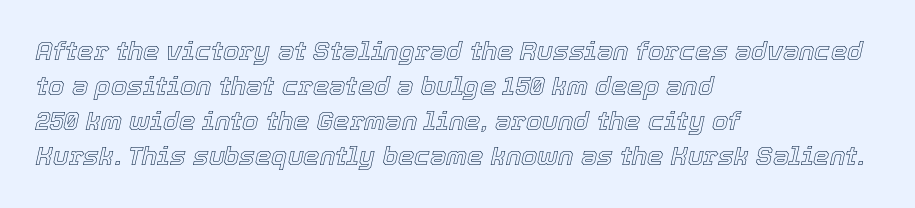
{"italic": "yes", "lean": "right", "slant_degrees": 12, "underline": "no", "align": "left", "line_spacing": "normal", "line_spacing_ratio": 1.35, "letter_spacing": "normal", "letter_spacing_em": 0.0, "glyph_px": 26}
